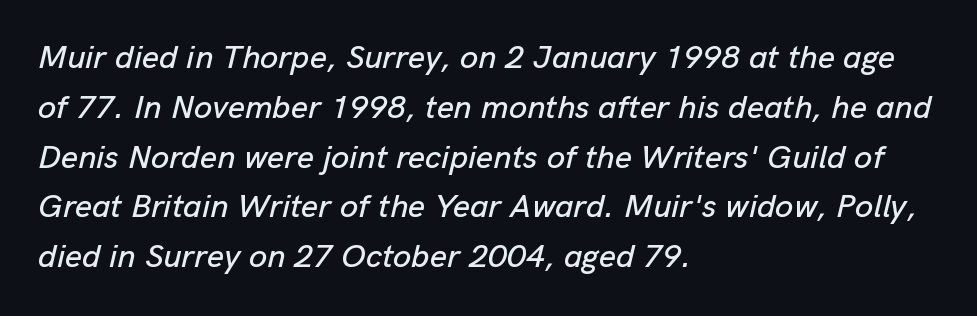
Quick note: underline off. The typography opts for an oblique posture over an upright one. Leftover space on each line is placed entirely after the last word. Horizontal bands of white between lines are of average thickness. Characters follow at the spacing the type designer built in. The face used here is proportionally spaced, like ordinary book or web type.
